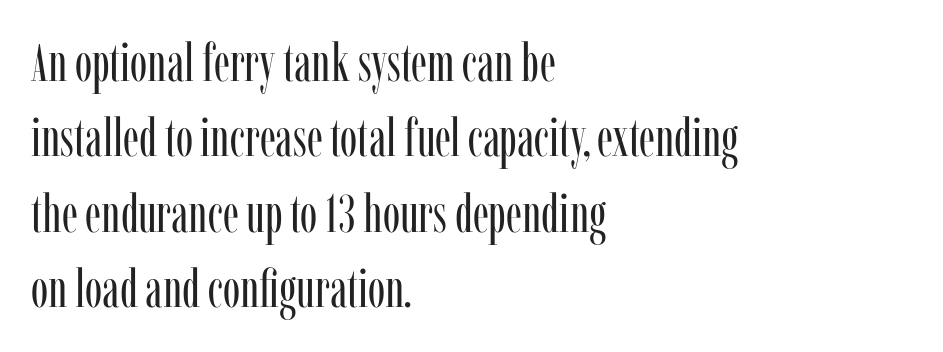
{"serif": "yes", "italic": "no", "bold": "no", "weight": "regular", "width": "condensed", "stroke_contrast": "low", "x_height": "medium", "monospaced": "no", "underline": "no", "align": "left", "line_spacing": "normal", "line_spacing_ratio": 1.45, "letter_spacing": "normal", "letter_spacing_em": 0.0, "glyph_px": 52}
